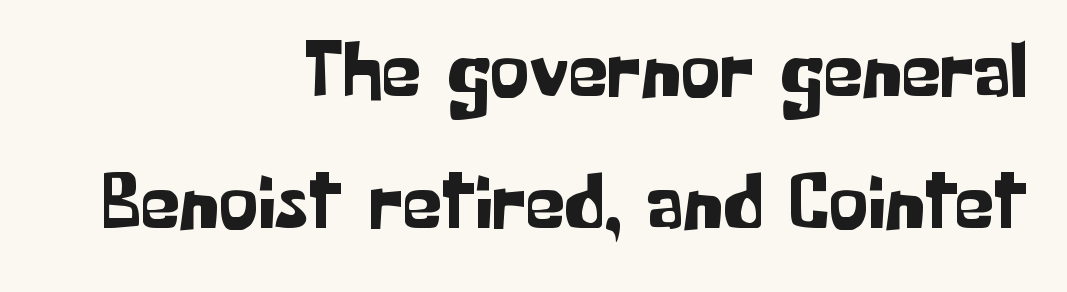
Q: Is the text italic (slanted)? A: No, it is upright.
Q: Is the typeface a serif or a sans-serif typeface? A: Sans-serif.
Q: Is the text underlined? A: No.
Q: How is the paragraph aligned? A: Right-aligned.
Q: Is the spacing between letters normal or unusually wide? A: Normal.
Q: Is the spacing between lines tight, normal or loose? A: Normal.
Q: Width (condensed, normal, or wide)? A: Normal.
Q: Stroke contrast? A: Low.
Q: x-height? A: Medium.
Q: Monospaced? A: No.
